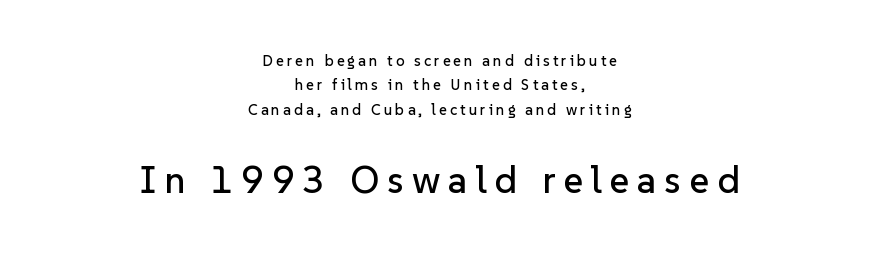
{"serif": "no", "italic": "no", "width": "normal", "stroke_contrast": "low", "x_height": "medium", "monospaced": "no", "underline": "no", "align": "center", "line_spacing": "normal", "line_spacing_ratio": 1.63, "letter_spacing": "wide", "letter_spacing_em": 0.21, "larger_block": "second", "size_ratio": 2.53, "glyph_px": 38}
